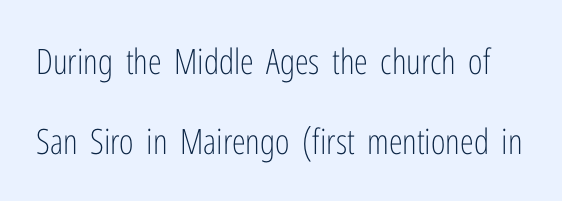
The image shows 35 px light, condensed sans-serif type, upright; set loose line spacing (2.28x), normal letter spacing, not underlined; low stroke contrast and a medium x-height.
